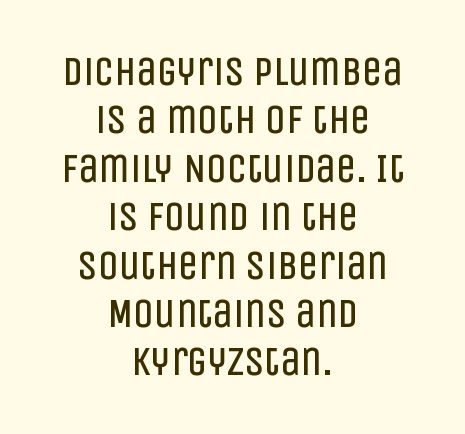
No extra ink here — the face is not bold. Centered paragraph, ragged on both sides. Stroke terminals: plain, sans-serif. The letters sit at their default tracking, neither squeezed nor spread.
